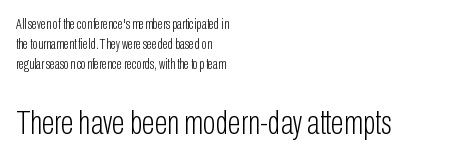
Q: Is the text bold? A: No.
Q: Is the text italic (slanted)? A: No, it is upright.
Q: Is the typeface a serif or a sans-serif typeface? A: Sans-serif.
Q: Is the text underlined? A: No.
Q: How is the paragraph aligned? A: Left-aligned.
Q: Is the spacing between letters normal or unusually wide? A: Normal.
Q: Is the spacing between lines tight, normal or loose? A: Normal.
Q: Which block of text is set in a larger size, the first (top) or the second (bottom)? A: The second (bottom) one.
Q: Width (condensed, normal, or wide)? A: Condensed.
Q: Stroke contrast? A: Low.
Q: x-height? A: Medium.
Q: Monospaced? A: No.
